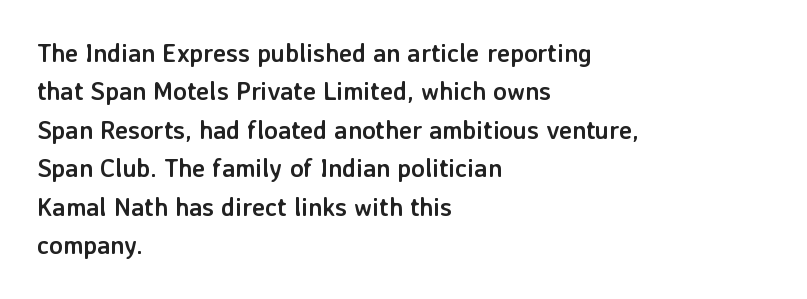
{"italic": "no", "bold": "yes", "underline": "no", "align": "left", "line_spacing": "normal", "line_spacing_ratio": 1.54, "letter_spacing": "normal", "letter_spacing_em": 0.0, "glyph_px": 25}
